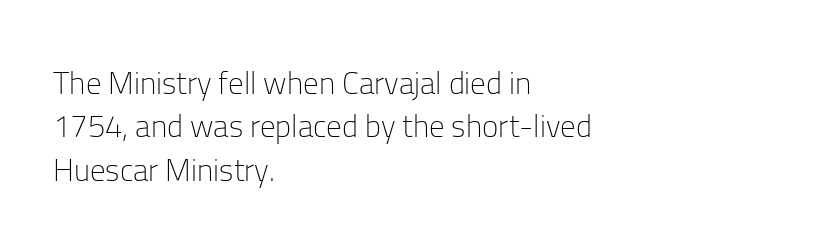
Compared with a centered layout, this one pins lines to the left instead. On a weight scale, this lands at 450 or below. The letters stand upright; this is a roman face. The string is rendered with underlining switched off.
